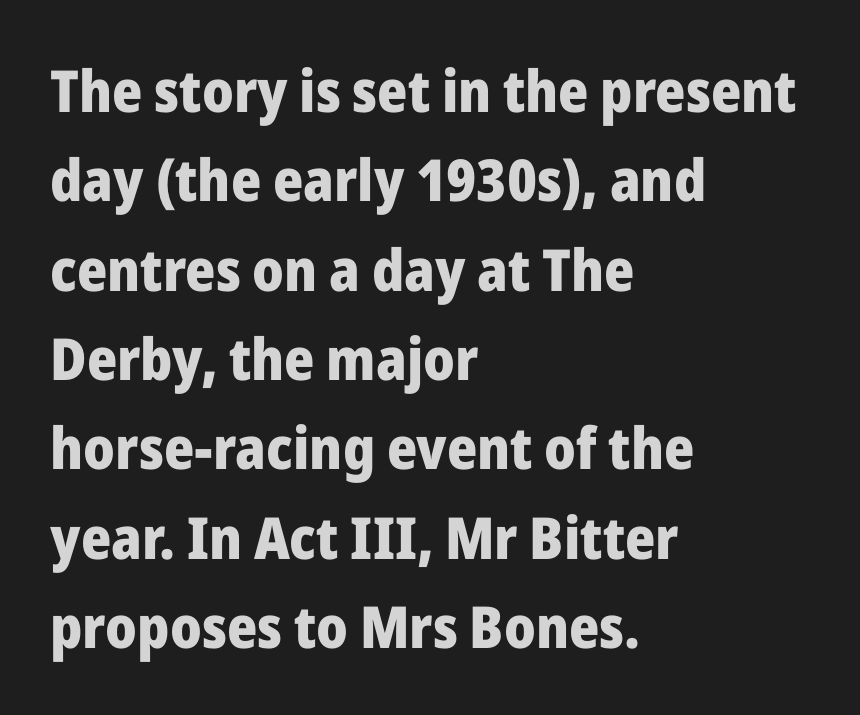
The image shows 58 px heavy sans-serif type, upright; set left-aligned, normal line spacing (1.54x), normal letter spacing, not underlined; low stroke contrast and a medium x-height.
